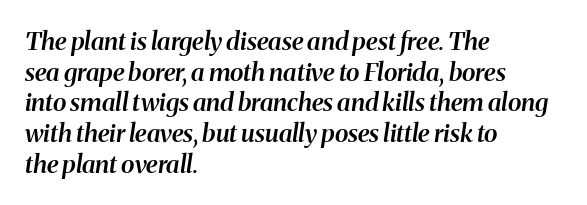
{"italic": "yes", "lean": "right", "slant_degrees": 8, "bold": "semi", "underline": "no", "align": "left", "line_spacing_ratio": 1.23, "letter_spacing": "normal", "letter_spacing_em": 0.0, "glyph_px": 25}
